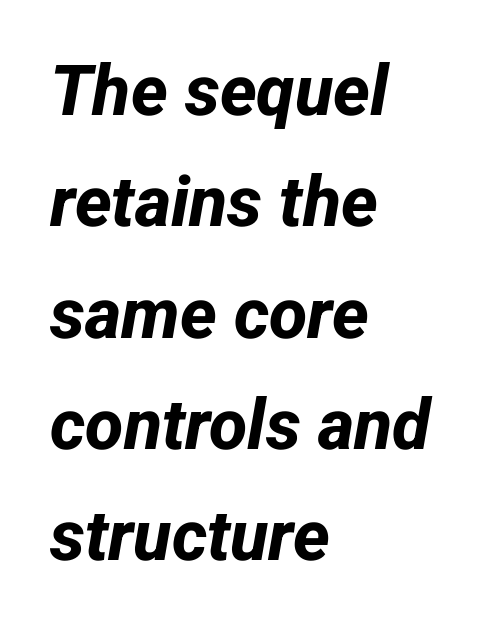
Does extra space separate the letters? No, they use regular spacing. The characters display no serif detailing; their extremities are plain. If you measured baseline to baseline, you'd find a middling distance. Casual observation: everything's shoved over to the left. The space directly below the letters is spotless.
